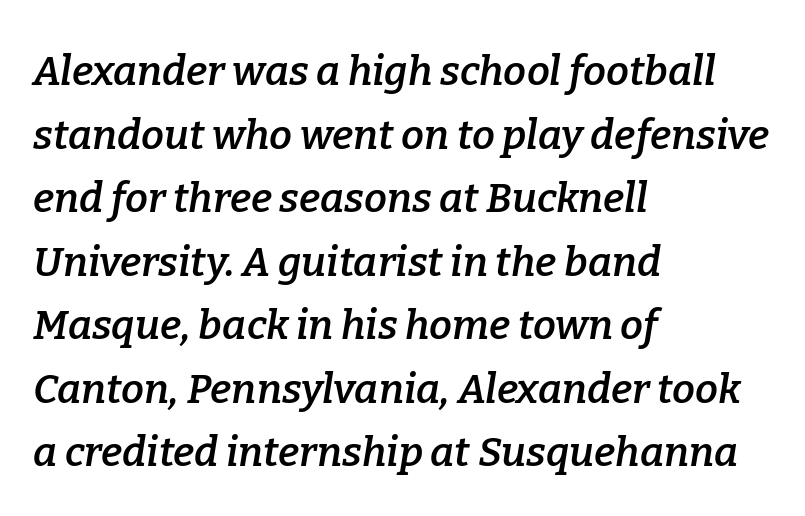
The axis of the letterforms is tilted away from vertical. These lines stack with their left ends in a neat column. Leading matches the norm, producing a regular column. Descenders hang freely into open space. What stands out about the letter spacing? Nothing — it is the standard amount. The letters advance in unequal steps, a hallmark of proportional type.
